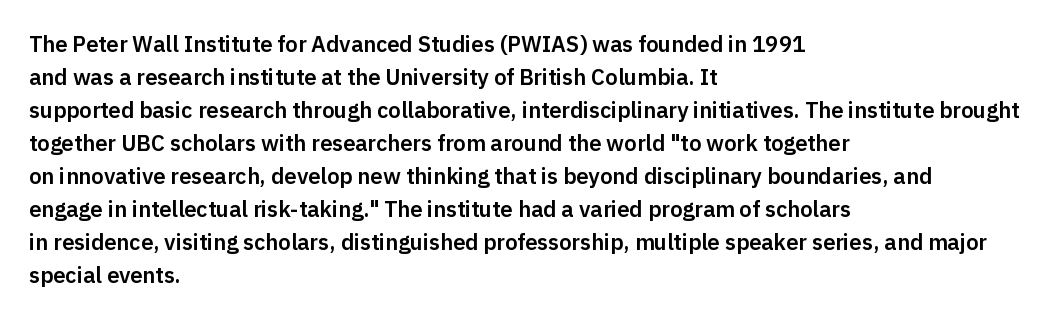
The image shows 22 px text type, upright; set left-aligned, normal line spacing (1.5x), normal letter spacing, not underlined.
